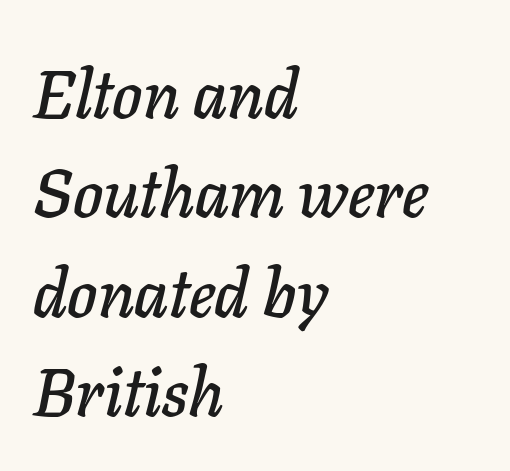
The image shows 68 px text type, italic (leaning right); set left-aligned, normal line spacing (1.46x), normal letter spacing, not underlined; low stroke contrast and a medium x-height.
